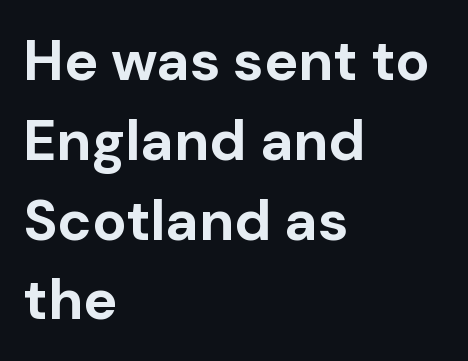
{"serif": "no", "italic": "no", "bold": "yes", "weight": "bold", "width": "normal", "stroke_contrast": "low", "x_height": "medium", "monospaced": "no", "underline": "no", "align": "left", "line_spacing": "normal", "line_spacing_ratio": 1.4, "letter_spacing": "normal", "letter_spacing_em": 0.0, "glyph_px": 57}
